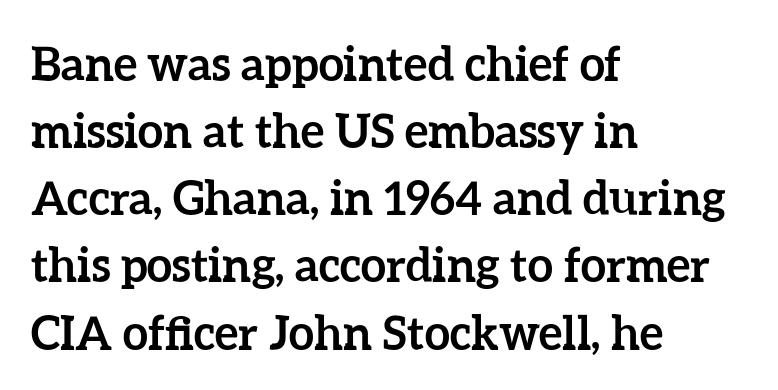
The type is set solid horizontally, with unmodified tracking. Check under the words: just untouched page. Is the type bold? Yes — the strokes are clearly thick and heavy. This is roman type, the default non-slanted kind.
